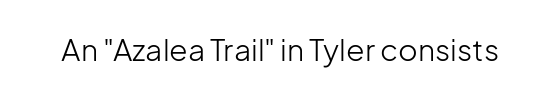
Q: Is the text bold? A: No.
Q: Is the text italic (slanted)? A: No, it is upright.
Q: Is the typeface a serif or a sans-serif typeface? A: Sans-serif.
Q: Is the text underlined? A: No.
Q: Is the spacing between letters normal or unusually wide? A: Normal.
Q: Width (condensed, normal, or wide)? A: Normal.
Q: Stroke contrast? A: Low.
Q: x-height? A: Medium.
Q: Monospaced? A: No.
